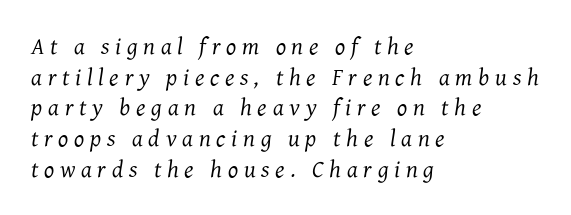
In terms of posture, this sample is oblique. Where is the straight margin? On the left. The rendering inserts visible extra space after every character. Quick note: underline off. Stem width sits at or under what a default text font uses. Leading: standard.
